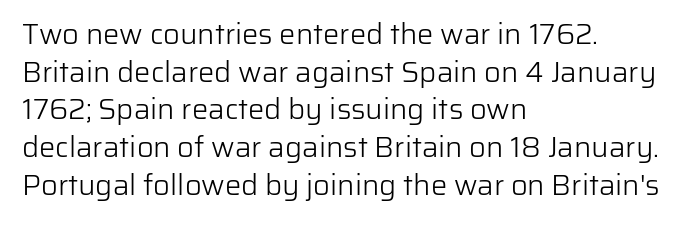
Typographically, this falls in the sans-serif category. The space beneath each line is pristine and unruled. Spacing verdict: proportional, widths tailored to each character. The lines in this sample share a left origin and differ only in where they stop. The letters stand straight up with perfectly vertical stems.
